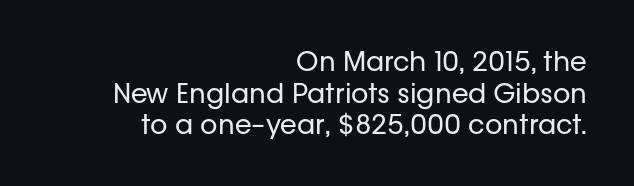
Q: Is the text bold? A: No.
Q: Is the text italic (slanted)? A: No, it is upright.
Q: Is the text underlined? A: No.
Q: How is the paragraph aligned? A: Right-aligned.
Q: Is the spacing between letters normal or unusually wide? A: Normal.
